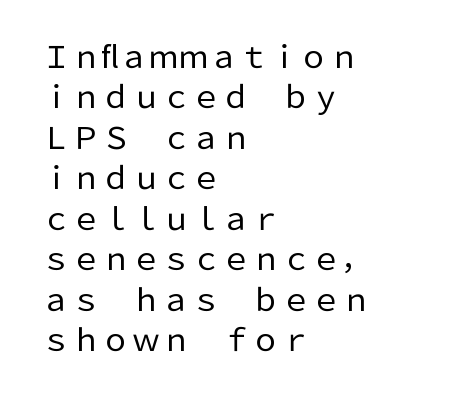
{"serif": "no", "italic": "no", "bold": "no", "weight": "regular", "width": "normal", "stroke_contrast": "low", "x_height": "medium", "monospaced": "no", "underline": "no", "align": "left", "line_spacing": "normal", "line_spacing_ratio": 1.35, "letter_spacing": "normal", "letter_spacing_em": 0.0, "glyph_px": 30}
